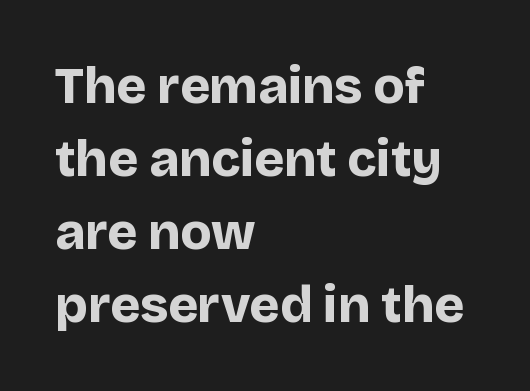
{"serif": "no", "italic": "no", "bold": "yes", "weight": "bold", "width": "normal", "stroke_contrast": "low", "x_height": "large", "monospaced": "no", "underline": "no", "align": "left", "line_spacing": "normal", "line_spacing_ratio": 1.43, "letter_spacing": "normal", "letter_spacing_em": 0.0, "glyph_px": 51}
